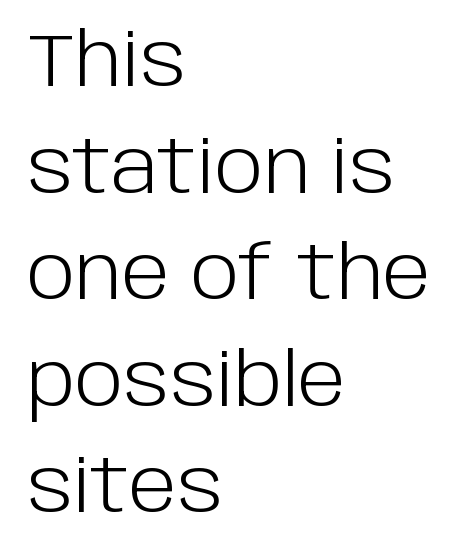
{"serif": "no", "italic": "no", "bold": "no", "weight": "light", "width": "normal", "stroke_contrast": "low", "x_height": "large", "monospaced": "no", "underline": "no", "align": "left", "line_spacing": "normal", "line_spacing_ratio": 1.46, "letter_spacing": "normal", "letter_spacing_em": 0.0, "glyph_px": 73}
